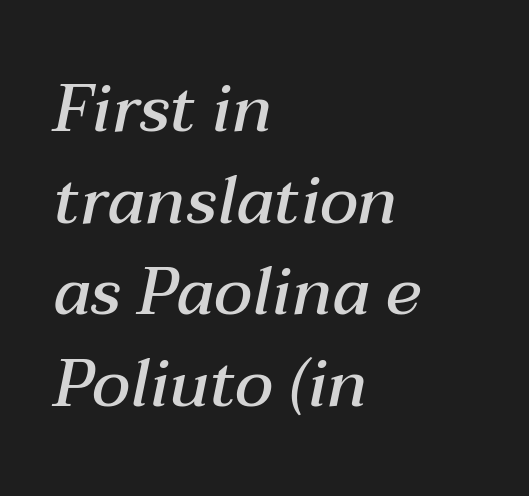
The passage shown leans; its letterforms are oblique. Successive baselines arrive at the customary interval. This sample uses plain, unmodified letter spacing. This sample is left-justified, so line endings fall wherever the words run out. Type without underlining.
